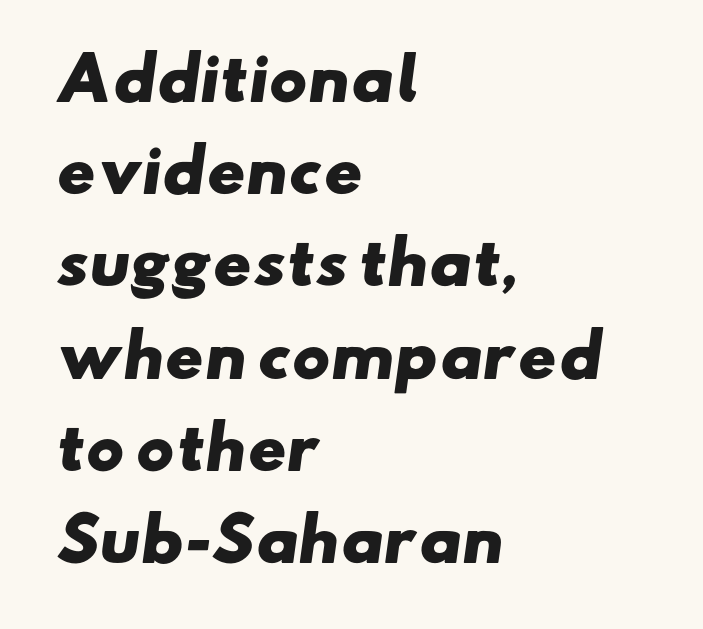
Q: Is the text bold? A: Yes.
Q: Is the typeface a serif or a sans-serif typeface? A: Sans-serif.
Q: Is the text underlined? A: No.
Q: How is the paragraph aligned? A: Left-aligned.
Q: Is the spacing between letters normal or unusually wide? A: Normal.
Q: Is the spacing between lines tight, normal or loose? A: Normal.
Q: Width (condensed, normal, or wide)? A: Wide.
Q: Stroke contrast? A: Low.
Q: x-height? A: Small.
Q: Monospaced? A: No.
